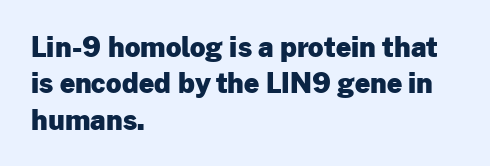
The image shows 27 px bold type, upright; set left-aligned, normal line spacing (1.35x), normal letter spacing, not underlined.
